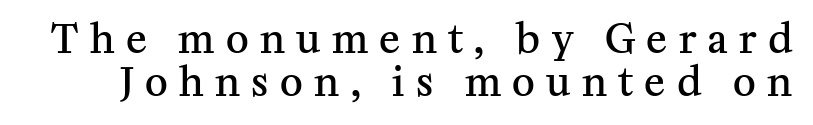
The glyphs have the mass of a demibold cut, below bold. The characters display serif detailing at their extremities. Words appear elongated and porous because spacing is wide. The rendering uses a small line-height, squeezing the rows. The letters advance in unequal steps, a hallmark of proportional type.
